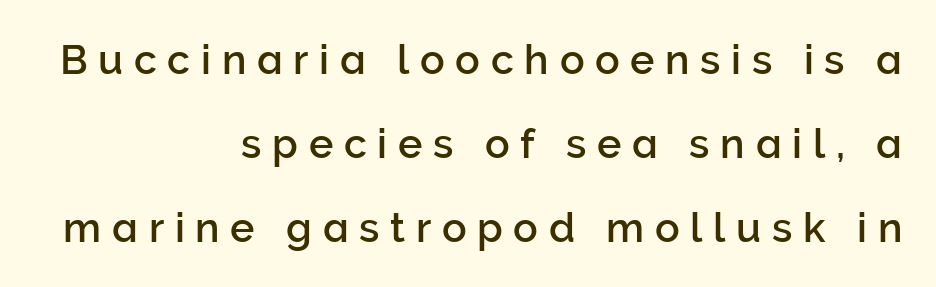
{"serif": "no", "italic": "no", "width": "normal", "stroke_contrast": "low", "x_height": "medium", "monospaced": "no", "underline": "no", "align": "right", "line_spacing": "loose", "line_spacing_ratio": 2.05, "letter_spacing": "wide", "letter_spacing_em": 0.26, "glyph_px": 41}
